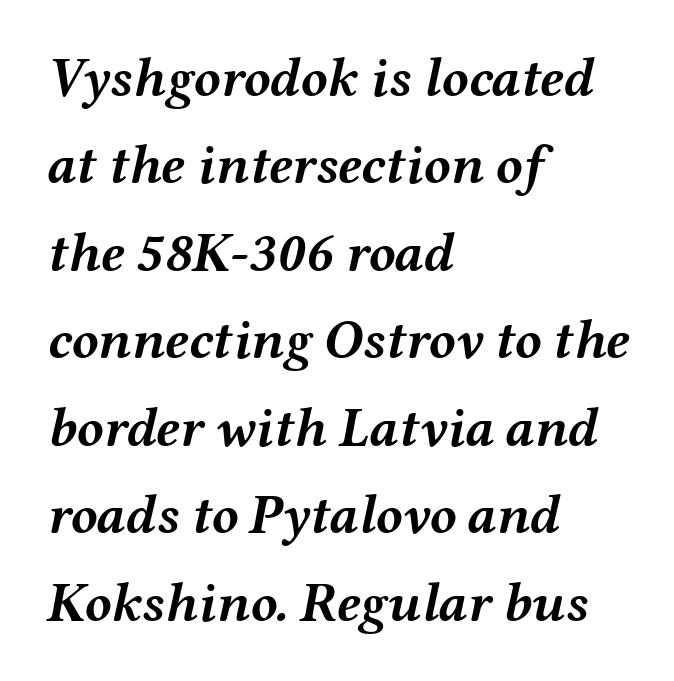
Q: Is the text bold? A: Yes.
Q: Is the text italic (slanted)? A: Yes, it leans right by about 12 degrees.
Q: Is the text underlined? A: No.
Q: How is the paragraph aligned? A: Left-aligned.
Q: Is the spacing between letters normal or unusually wide? A: Normal.
Q: Is the spacing between lines tight, normal or loose? A: Normal.
Q: Width (condensed, normal, or wide)? A: Wide.
Q: Stroke contrast? A: Medium.
Q: x-height? A: Medium.
Q: Monospaced? A: No.
